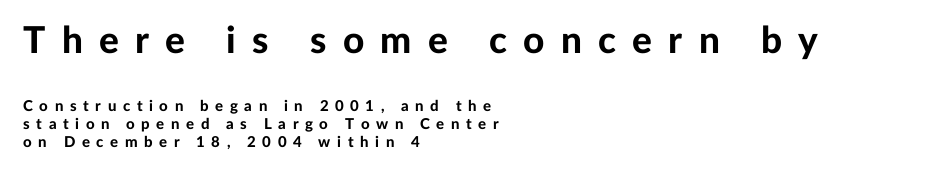
Q: Is the text bold? A: Yes.
Q: Is the text italic (slanted)? A: No, it is upright.
Q: Is the typeface a serif or a sans-serif typeface? A: Sans-serif.
Q: Is the text underlined? A: No.
Q: How is the paragraph aligned? A: Left-aligned.
Q: Is the spacing between letters normal or unusually wide? A: Unusually wide.
Q: Which block of text is set in a larger size, the first (top) or the second (bottom)? A: The first (top) one.
Q: Width (condensed, normal, or wide)? A: Normal.
Q: Stroke contrast? A: Low.
Q: x-height? A: Medium.
Q: Monospaced? A: No.
